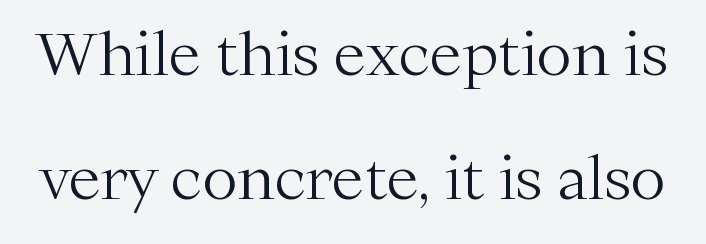
{"serif": "yes", "italic": "no", "bold": "no", "weight": "light", "width": "normal", "stroke_contrast": "medium", "x_height": "medium", "monospaced": "no", "underline": "no", "line_spacing": "loose", "line_spacing_ratio": 2.1, "letter_spacing": "normal", "letter_spacing_em": 0.0, "glyph_px": 59}
